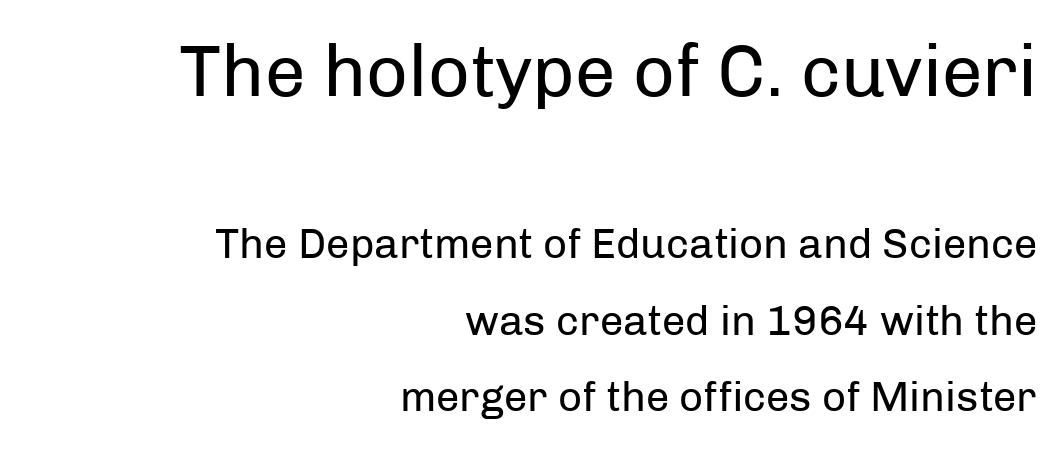
The image shows 73 px regular-weight sans-serif type, upright; set right-aligned, line spacing 1.82x, normal letter spacing, not underlined; the first (top) block is 1.74x larger; low stroke contrast and a medium x-height.
